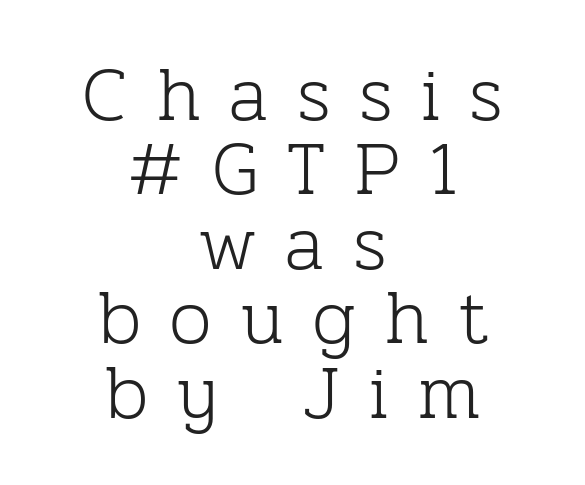
Is there much room between lines? No — they nearly touch. Someone cranked the tracking dial way up on this one. Weight class: somewhere from thin through regular. The rendering uses natural spacing where letterforms have individual widths. Observe the serifs anchoring each vertical stroke in this sample.
